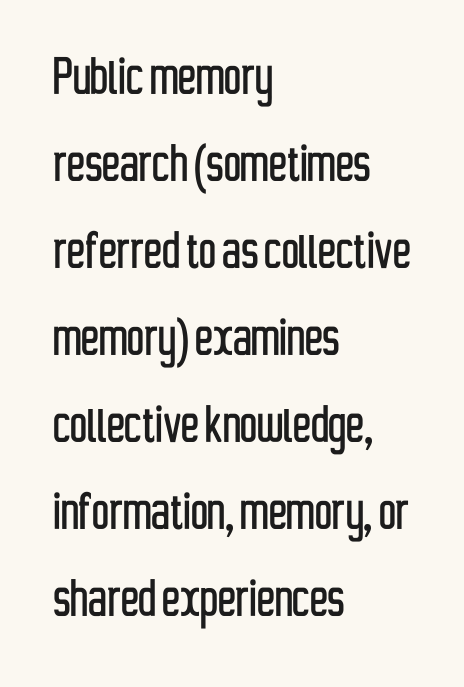
{"serif": "no", "italic": "no", "width": "condensed", "stroke_contrast": "low", "x_height": "medium", "monospaced": "no", "underline": "no", "align": "left", "line_spacing": "normal", "line_spacing_ratio": 1.45, "letter_spacing": "normal", "letter_spacing_em": 0.0, "glyph_px": 60}
